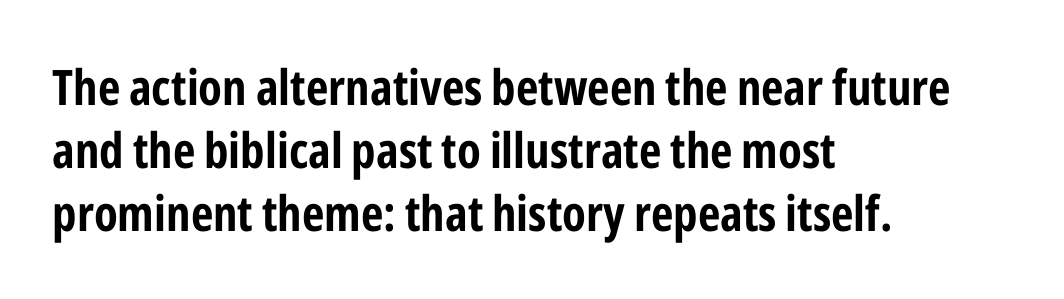
Whoever set this chose a conventional vertical rhythm. The specimen omits any rule beneath the text block's lines. Honestly, the letter spacing is just normal — you wouldn't notice it. Font category for this specimen: sans-serif. Visually the block forms a straight wall on the left and a jagged coastline on the right.
